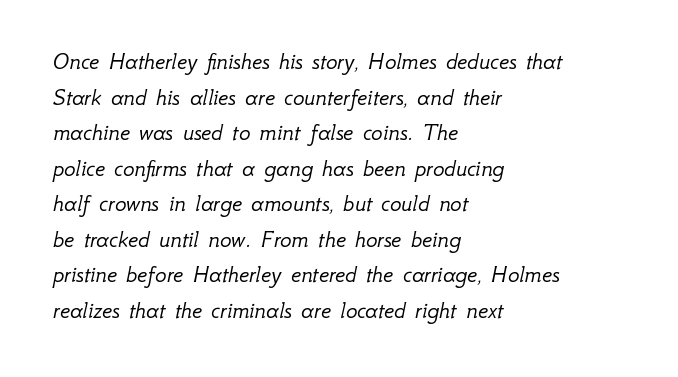
{"italic": "yes", "lean": "right", "slant_degrees": 12, "bold": "no", "underline": "no", "align": "left", "line_spacing": "normal", "line_spacing_ratio": 1.48, "letter_spacing": "normal", "letter_spacing_em": 0.0, "glyph_px": 24}
